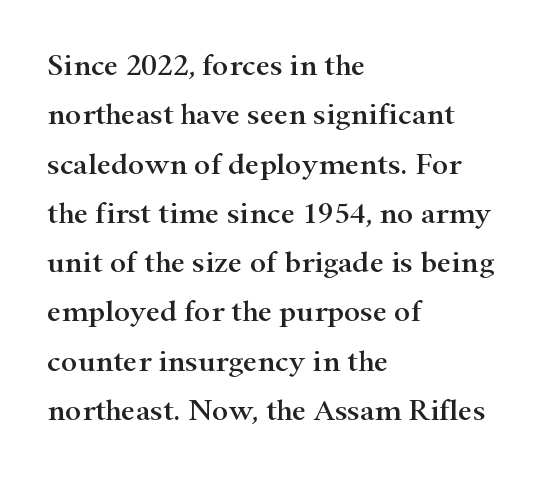
{"serif": "yes", "italic": "no", "width": "wide", "stroke_contrast": "high", "x_height": "small", "monospaced": "no", "underline": "no", "align": "left", "line_spacing": "normal", "line_spacing_ratio": 1.59, "letter_spacing": "normal", "letter_spacing_em": 0.0, "glyph_px": 31}
